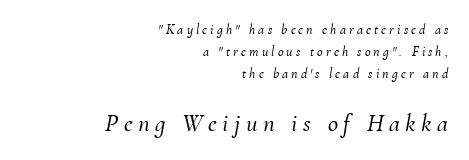
The image shows 25 px text type, italic (leaning right); set right-aligned, normal line spacing (1.56x), unusually wide letter spacing (+0.22 em), not underlined; the second (bottom) block is 1.79x larger.
